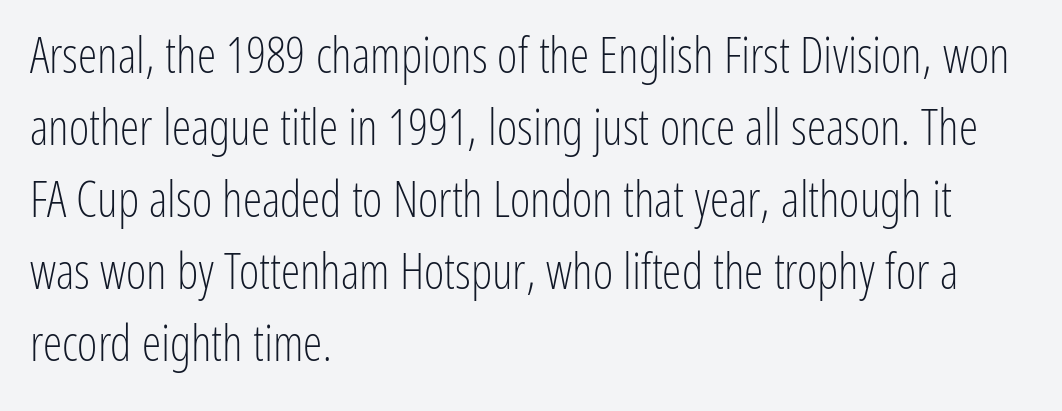
{"serif": "no", "italic": "no", "bold": "no", "weight": "light", "width": "condensed", "stroke_contrast": "low", "x_height": "medium", "monospaced": "no", "underline": "no", "align": "left", "line_spacing": "normal", "line_spacing_ratio": 1.47, "letter_spacing": "normal", "letter_spacing_em": 0.0, "glyph_px": 49}
